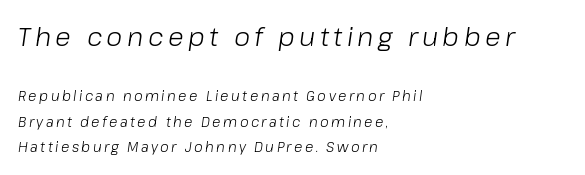
Q: Is the text bold? A: No.
Q: Is the text italic (slanted)? A: Yes, it leans right by about 8 degrees.
Q: Is the text underlined? A: No.
Q: How is the paragraph aligned? A: Left-aligned.
Q: Which block of text is set in a larger size, the first (top) or the second (bottom)? A: The first (top) one.
